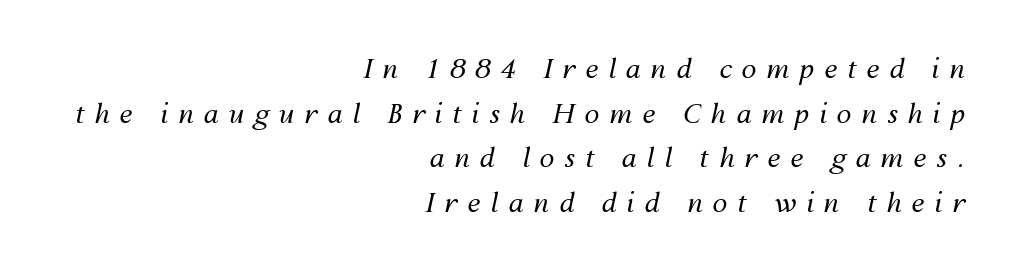
{"italic": "yes", "lean": "right", "slant_degrees": 12, "bold": "no", "underline": "no", "align": "right", "line_spacing": "normal", "line_spacing_ratio": 1.65, "letter_spacing": "wide", "letter_spacing_em": 0.36, "glyph_px": 27}
